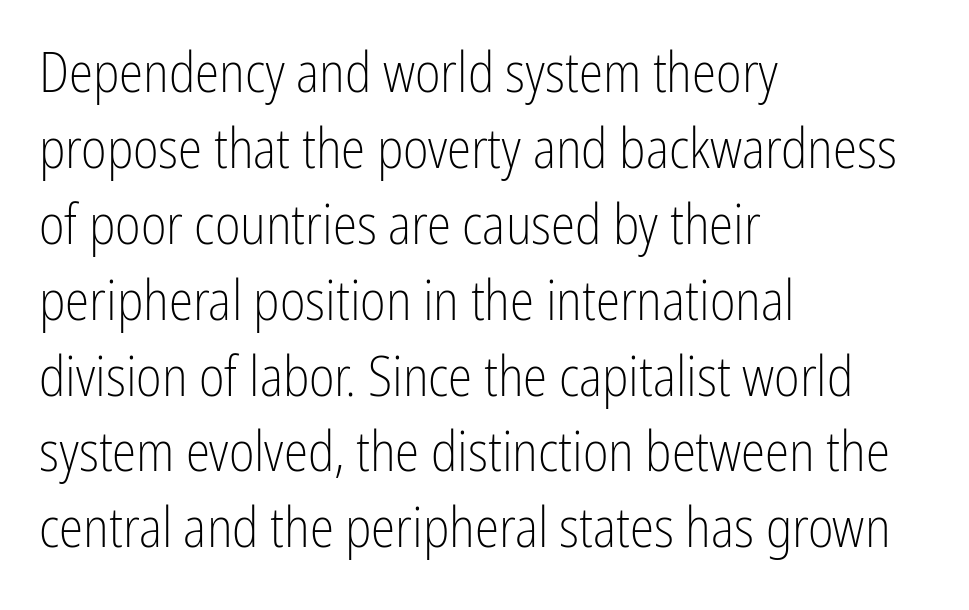
{"serif": "no", "italic": "no", "bold": "no", "weight": "light", "width": "condensed", "stroke_contrast": "low", "x_height": "medium", "monospaced": "no", "underline": "no", "align": "left", "line_spacing": "normal", "line_spacing_ratio": 1.38, "letter_spacing": "normal", "letter_spacing_em": 0.0, "glyph_px": 55}
